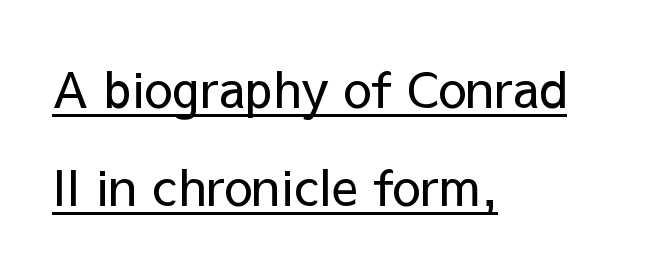
The image shows 50 px regular-weight sans-serif type, upright; set left-aligned, loose line spacing (1.96x), normal letter spacing, underlined; low stroke contrast and a medium x-height.
